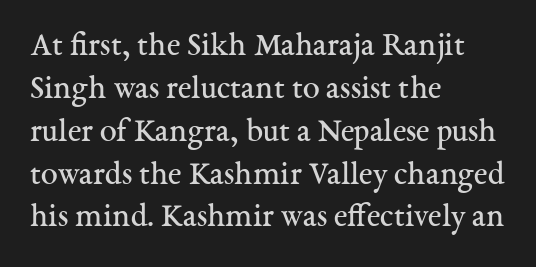
The image shows 34 px regular-weight serif type, upright; set left-aligned, normal line spacing (1.26x), normal letter spacing, not underlined; medium stroke contrast and a medium x-height.
